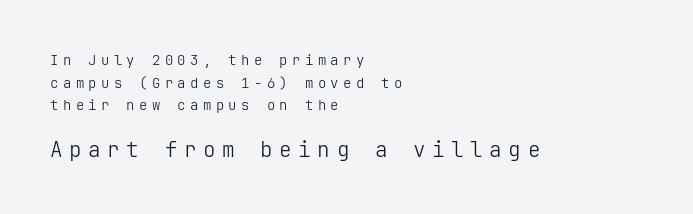
Q: Is the text bold? A: No.
Q: Is the text italic (slanted)? A: No, it is upright.
Q: Is the text underlined? A: No.
Q: How is the paragraph aligned? A: Left-aligned.
Q: Is the spacing between letters normal or unusually wide? A: Unusually wide.
Q: Is the spacing between lines tight, normal or loose? A: Normal.
Q: Which block of text is set in a larger size, the first (top) or the second (bottom)? A: The second (bottom) one.
